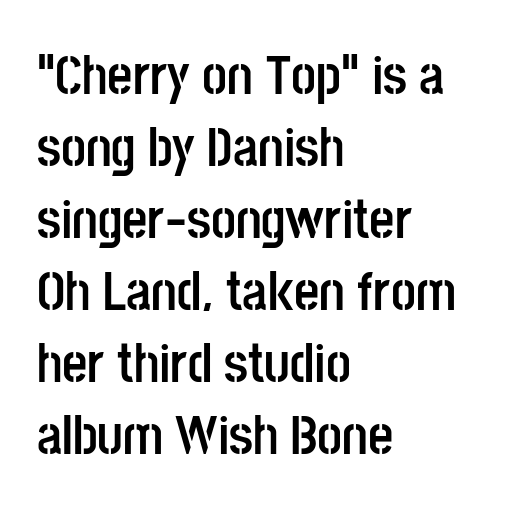
{"serif": "no", "italic": "no", "bold": "yes", "weight": "semibold", "width": "condensed", "stroke_contrast": "low", "x_height": "large", "monospaced": "no", "underline": "no", "align": "left", "line_spacing": "normal", "line_spacing_ratio": 1.31, "letter_spacing": "normal", "letter_spacing_em": 0.0, "glyph_px": 55}
